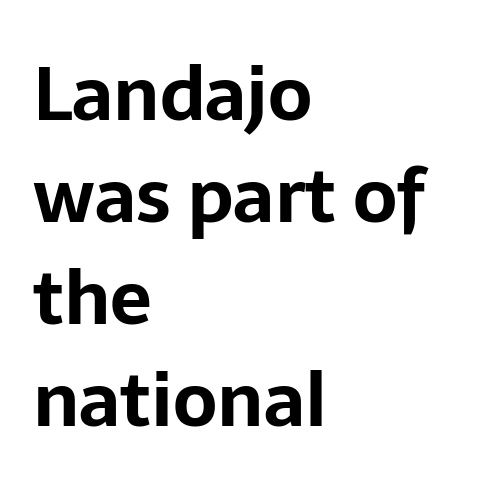
Q: Is the text bold? A: Yes.
Q: Is the text italic (slanted)? A: No, it is upright.
Q: Is the typeface a serif or a sans-serif typeface? A: Sans-serif.
Q: Is the text underlined? A: No.
Q: How is the paragraph aligned? A: Left-aligned.
Q: Is the spacing between letters normal or unusually wide? A: Normal.
Q: Is the spacing between lines tight, normal or loose? A: Normal.
Q: Width (condensed, normal, or wide)? A: Normal.
Q: Stroke contrast? A: Low.
Q: x-height? A: Medium.
Q: Monospaced? A: No.
